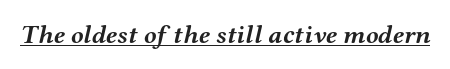
Q: Is the text bold? A: Yes.
Q: Is the text italic (slanted)? A: Yes, it leans right by about 12 degrees.
Q: Is the text underlined? A: Yes.
Q: Is the spacing between letters normal or unusually wide? A: Normal.
